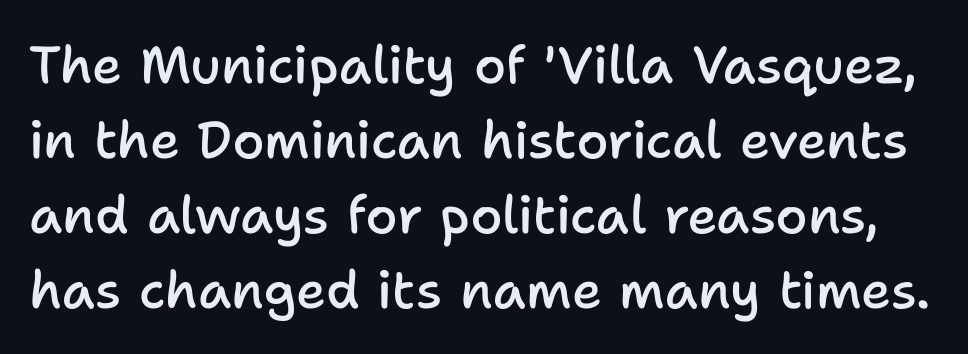
Q: Is the text bold? A: Semi-bold.
Q: Is the text italic (slanted)? A: No, it is upright.
Q: Is the typeface a serif or a sans-serif typeface? A: Sans-serif.
Q: Is the text underlined? A: No.
Q: Is the spacing between letters normal or unusually wide? A: Normal.
Q: Is the spacing between lines tight, normal or loose? A: Normal.
Q: Width (condensed, normal, or wide)? A: Normal.
Q: Stroke contrast? A: Low.
Q: x-height? A: Medium.
Q: Monospaced? A: No.
